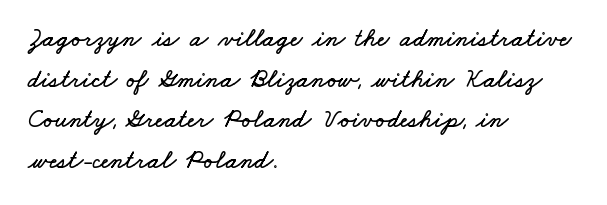
The letterforms sit shoulder to shoulder at normal distance. Successive baselines arrive at the customary interval. Beneath every word, the page is bare. The lines in this sample share a left origin and differ only in where they stop.
